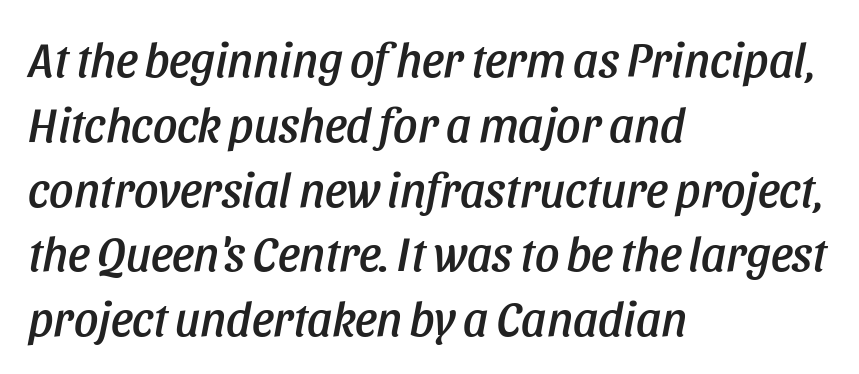
The image shows 48 px condensed type, italic (leaning right); set left-aligned, normal line spacing (1.35x), normal letter spacing, not underlined; low stroke contrast and a large x-height.
